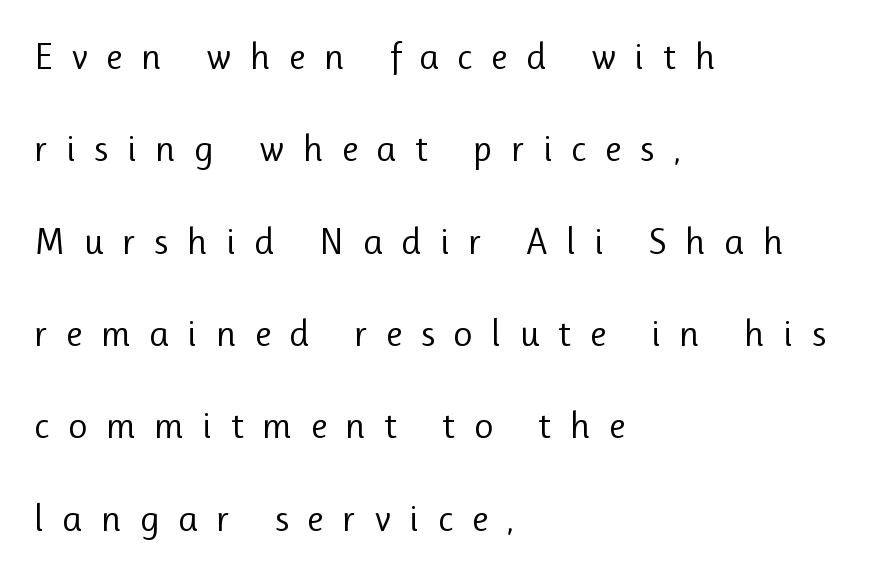
{"serif": "no", "italic": "no", "bold": "no", "weight": "regular", "width": "normal", "stroke_contrast": "low", "x_height": "medium", "monospaced": "no", "underline": "no", "align": "left", "line_spacing": "loose", "line_spacing_ratio": 2.43, "letter_spacing": "wide", "letter_spacing_em": 0.48, "glyph_px": 38}
